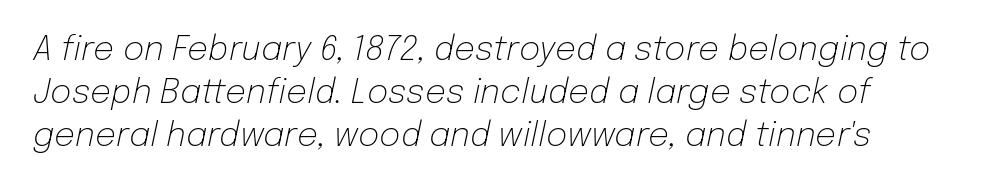
Nothing heavy about these letters — not bold at all. Is the type slanted? Yes — the strokes lean at a clear angle. A clean baseline with only descenders dipping below it. Leading matches the norm, producing a regular column. Standard letterfit; no display-style spreading of the glyphs.
